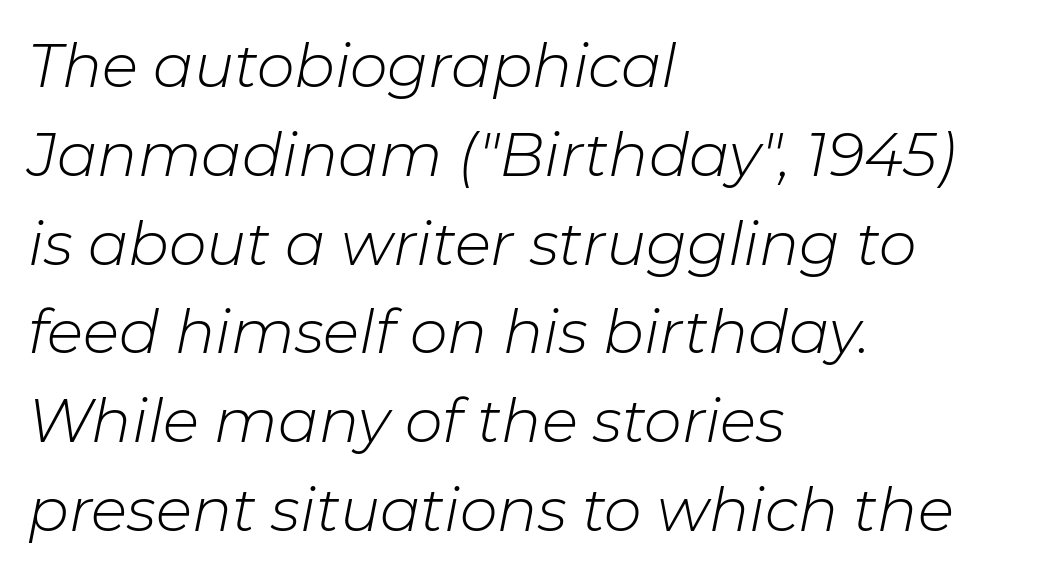
The letters are slanted; this is an italic face. Has an underline been added? It has not. The face used here is proportionally spaced, like ordinary book or web type. In terms of letterspacing, this is plain default setting.
